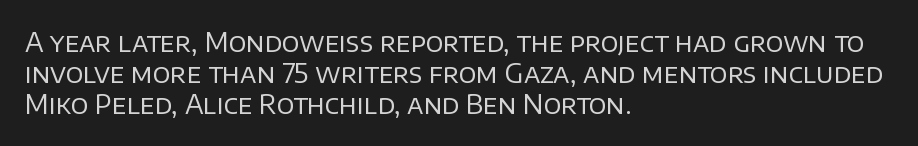
One-word summary of the alignment: left. In terms of letterspacing, this is plain default setting. The words here are not underlined. The characters are drawn with everyday or finer stroke widths. The letters stand straight up with perfectly vertical stems.
